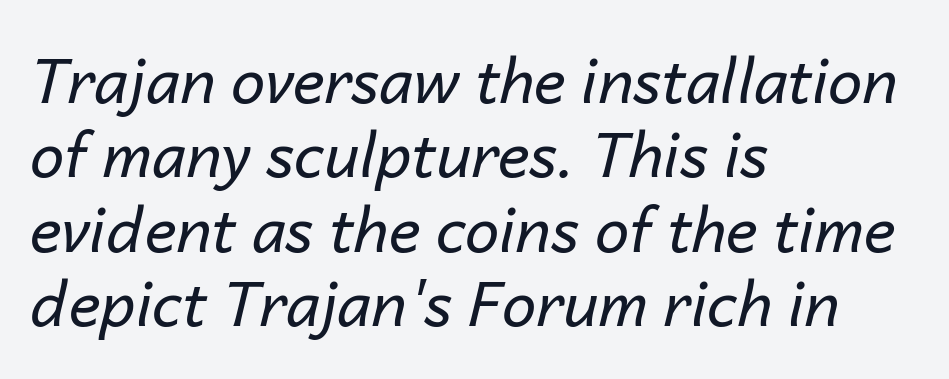
The image shows 61 px regular-weight type, italic (leaning right); set left-aligned, line spacing 1.22x, normal letter spacing, not underlined; low stroke contrast and a medium x-height.
